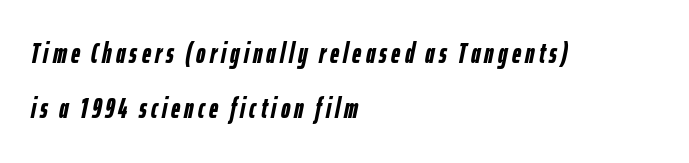
Q: Is the text bold? A: Yes.
Q: Is the text italic (slanted)? A: Yes, it leans right by about 12 degrees.
Q: Is the text underlined? A: No.
Q: How is the paragraph aligned? A: Left-aligned.
Q: Is the spacing between lines tight, normal or loose? A: Loose.
Q: Width (condensed, normal, or wide)? A: Condensed.
Q: Stroke contrast? A: Low.
Q: x-height? A: Medium.
Q: Monospaced? A: No.
